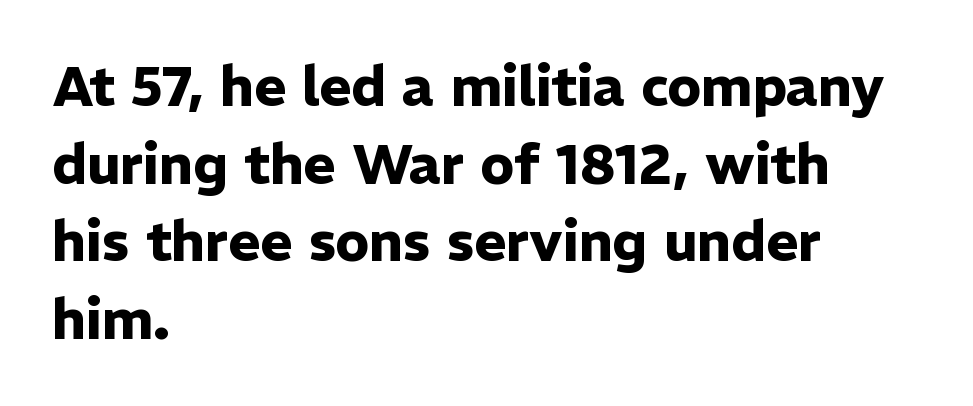
The image shows 55 px heavy sans-serif type, upright; set left-aligned, normal line spacing (1.41x), normal letter spacing, not underlined; low stroke contrast and a medium x-height.
